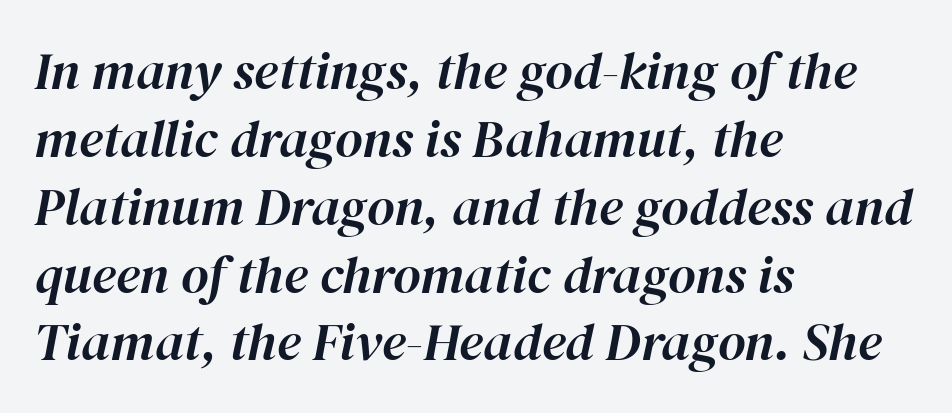
Here the designer chose a conventional face with non-uniform glyph widths. The setting favours the left margin, as ordinary paragraphs usually do. Successive baselines arrive at the customary interval. Beneath every word, the page is bare.
